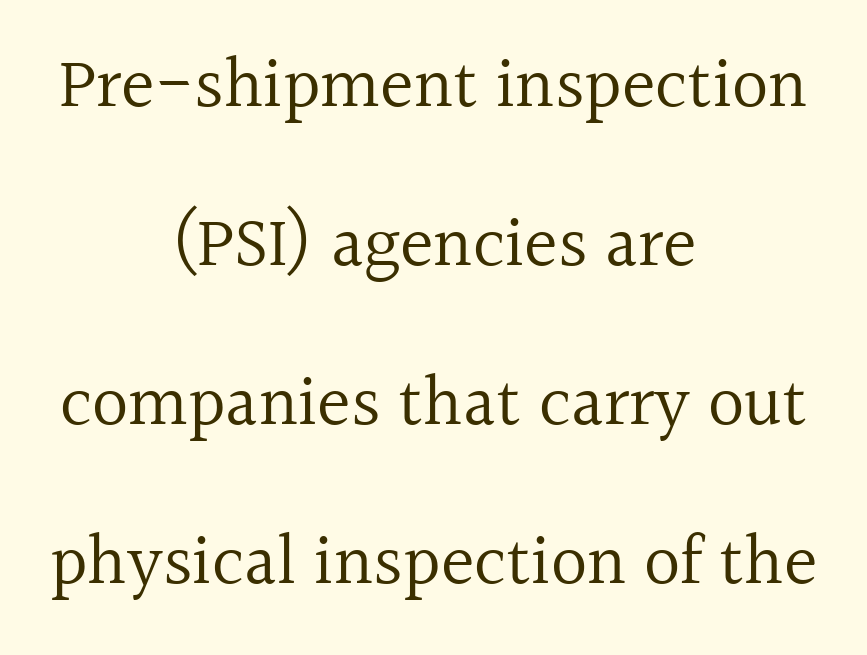
The letters look calm and open, with moderate or lighter stems. Summary of vertical rhythm: relaxed, with wide interline spacing. Glance below the letters and you will spot only blank space. Posture: vertical. Short and long lines alike share a common midpoint.
